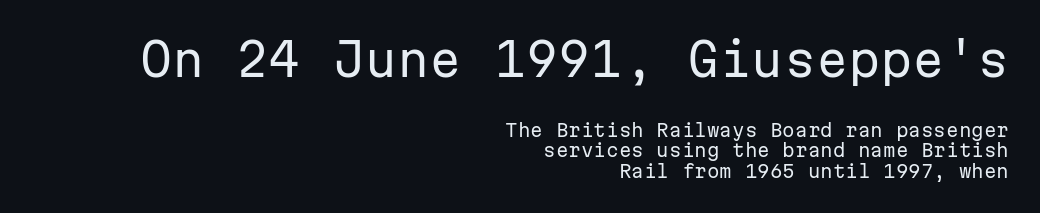
The earlier block is typeset at a bigger size than the later block. Characters remain perfectly vertical along every line. The letters march in equal steps, a hallmark of fixed-pitch type. Weight: not bold — regular or lighter. Decoration check: the copy has no underline. Letterform terminals end flat and unadorned throughout the passage.
